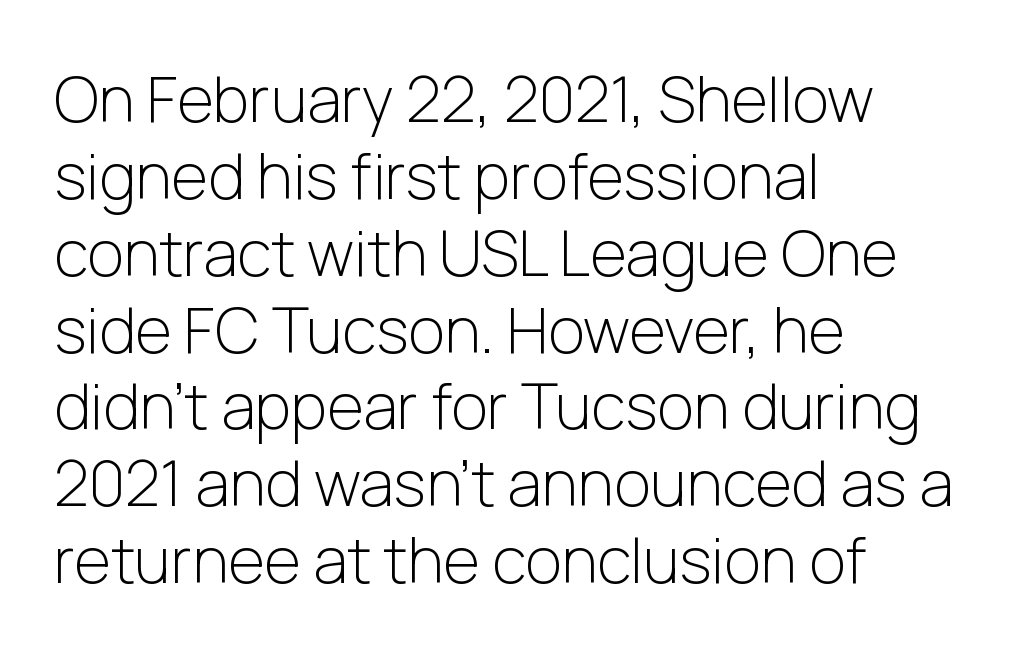
{"serif": "no", "italic": "no", "bold": "no", "weight": "light", "width": "normal", "stroke_contrast": "low", "x_height": "medium", "monospaced": "no", "underline": "no", "align": "left", "line_spacing_ratio": 1.22, "letter_spacing": "normal", "letter_spacing_em": 0.0, "glyph_px": 63}
